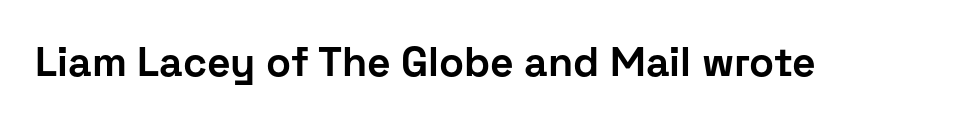
Q: Is the text bold? A: Yes.
Q: Is the text italic (slanted)? A: No, it is upright.
Q: Is the typeface a serif or a sans-serif typeface? A: Sans-serif.
Q: Is the text underlined? A: No.
Q: Is the spacing between letters normal or unusually wide? A: Normal.
Q: Width (condensed, normal, or wide)? A: Normal.
Q: Stroke contrast? A: Low.
Q: x-height? A: Medium.
Q: Monospaced? A: No.
